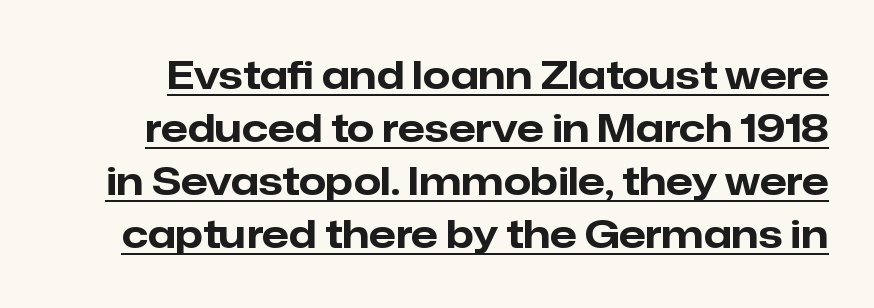
Q: Is the text bold? A: Yes.
Q: Is the text italic (slanted)? A: No, it is upright.
Q: Is the typeface a serif or a sans-serif typeface? A: Sans-serif.
Q: Is the text underlined? A: Yes.
Q: Is the spacing between letters normal or unusually wide? A: Normal.
Q: Is the spacing between lines tight, normal or loose? A: Normal.
Q: Width (condensed, normal, or wide)? A: Normal.
Q: Stroke contrast? A: Low.
Q: x-height? A: Medium.
Q: Monospaced? A: No.
